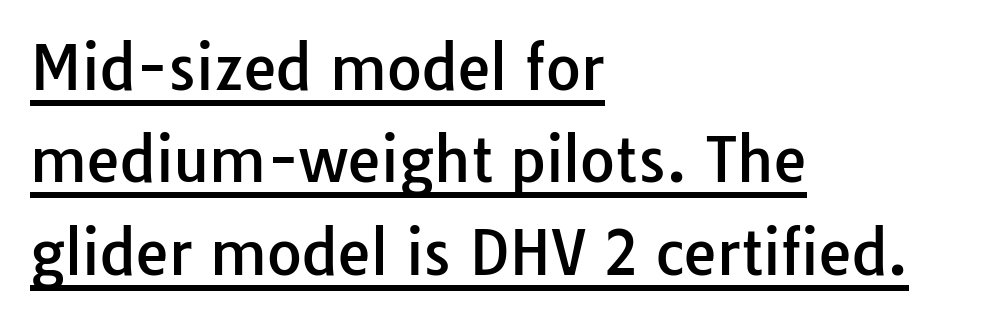
The horizontal fit of the characters is conventional and even. The axis of the letterforms is exactly vertical. All the whitespace from short lines collects on the right. The rendered words wear a rule along their underside.
